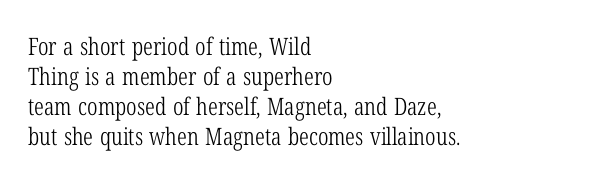
Q: Is the text bold? A: No.
Q: Is the text italic (slanted)? A: No, it is upright.
Q: Is the text underlined? A: No.
Q: How is the paragraph aligned? A: Left-aligned.
Q: Is the spacing between letters normal or unusually wide? A: Normal.
Q: Is the spacing between lines tight, normal or loose? A: Normal.
